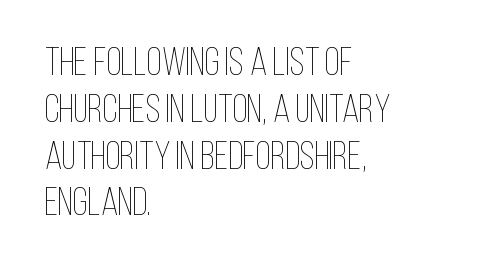
{"italic": "no", "bold": "no", "weight": "thin", "width": "condensed", "stroke_contrast": "low", "x_height": "large", "monospaced": "no", "underline": "no", "align": "left", "line_spacing_ratio": 1.2, "letter_spacing": "normal", "letter_spacing_em": 0.0, "glyph_px": 39}
